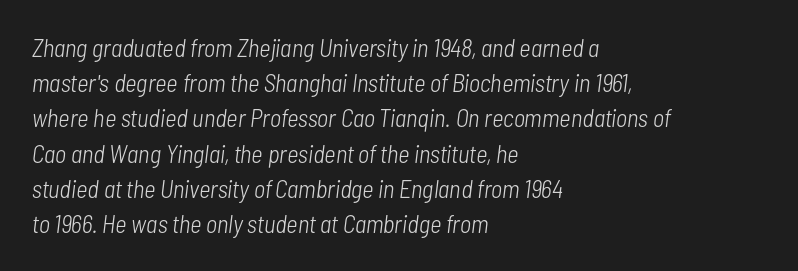
Rule under the text: the space is simply empty. Standard letterfit; no display-style spreading of the glyphs. This reads as an unemphasized weight, regular at the heaviest. Is the block centered? No — it sits flush against the left margin.
